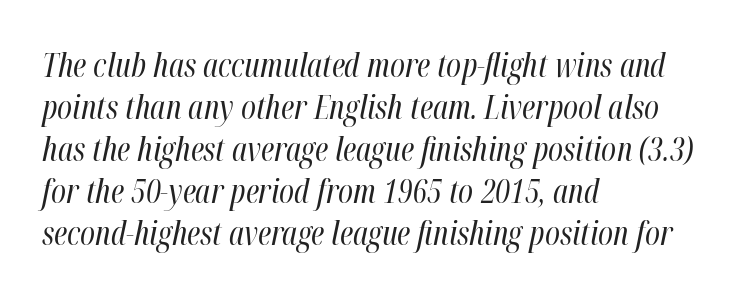
Q: Is the text bold? A: No.
Q: Is the text italic (slanted)? A: Yes, it leans right by about 12 degrees.
Q: Is the text underlined? A: No.
Q: How is the paragraph aligned? A: Left-aligned.
Q: Is the spacing between letters normal or unusually wide? A: Normal.
Q: Is the spacing between lines tight, normal or loose? A: Normal.
Q: Width (condensed, normal, or wide)? A: Condensed.
Q: Stroke contrast? A: High.
Q: x-height? A: Medium.
Q: Monospaced? A: No.
